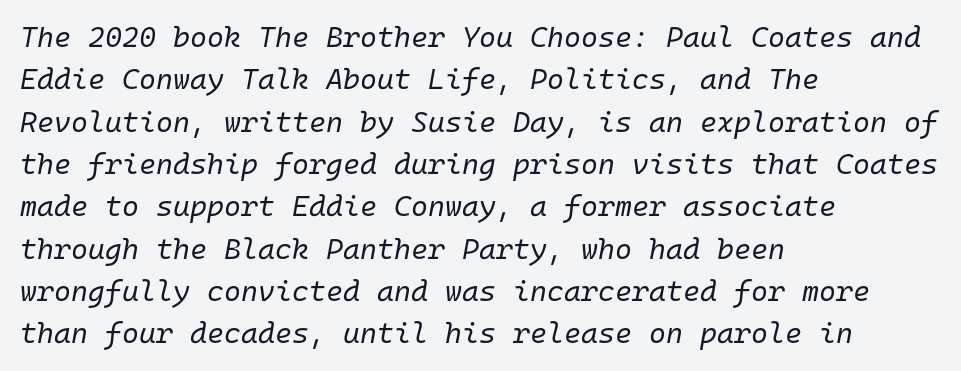
The image shows 29 px regular-weight type, italic (leaning right), monospaced; set left-aligned, normal line spacing (1.46x), normal letter spacing, not underlined; low stroke contrast and a medium x-height.
